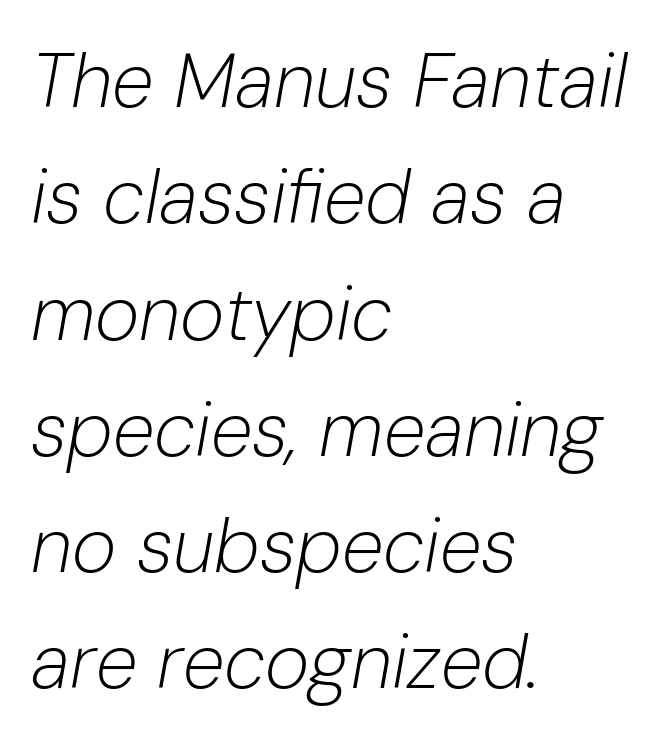
Q: Is the text bold? A: No.
Q: Is the text italic (slanted)? A: Yes, it leans right by about 10 degrees.
Q: Is the text underlined? A: No.
Q: How is the paragraph aligned? A: Left-aligned.
Q: Is the spacing between letters normal or unusually wide? A: Normal.
Q: Is the spacing between lines tight, normal or loose? A: Normal.
Q: Width (condensed, normal, or wide)? A: Normal.
Q: Stroke contrast? A: Low.
Q: x-height? A: Medium.
Q: Monospaced? A: No.
